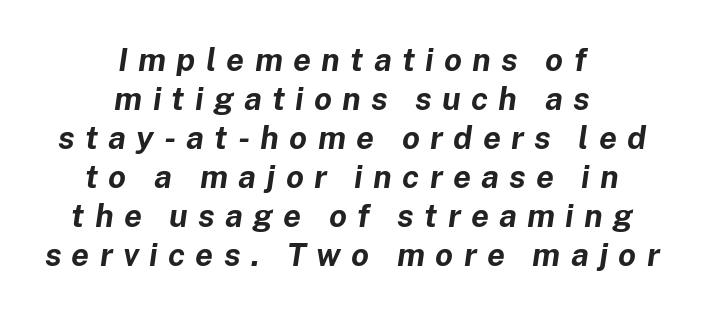
Strokes here are thick enough to call this a true bold. Where is the straight margin? There isn't one; the lines are centered. The whole block is typeset with a tilt. These lines are rendered in a variable-pitch font. The zone under the glyphs is completely vacant. Loose tracking; the words dissolve into strings of separated letters.
